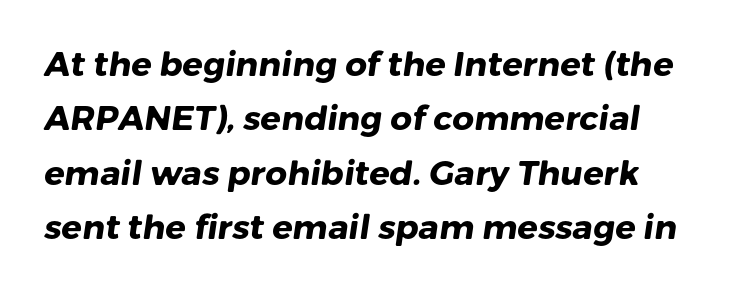
Q: Is the text bold? A: Yes.
Q: Is the typeface a serif or a sans-serif typeface? A: Sans-serif.
Q: Is the text underlined? A: No.
Q: Is the spacing between letters normal or unusually wide? A: Normal.
Q: Is the spacing between lines tight, normal or loose? A: Normal.
Q: Width (condensed, normal, or wide)? A: Normal.
Q: Stroke contrast? A: Low.
Q: x-height? A: Medium.
Q: Monospaced? A: No.
